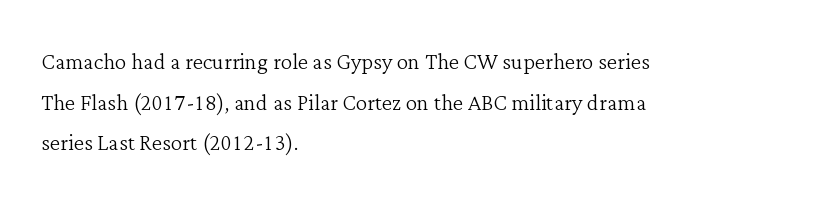
You could call the tracking neutral — neither tight nor loose. The rag falls on the right side of this text block. No word sits above an underline. Leading matches the norm, producing a regular column. Look at the bottom of the vertical strokes: they flare into serifs here. Each stroke keeps to a modest, everyday thickness or less.
